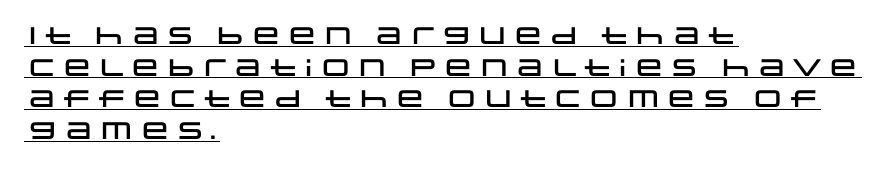
Q: Is the text italic (slanted)? A: No, it is upright.
Q: Is the text underlined? A: Yes.
Q: How is the paragraph aligned? A: Left-aligned.
Q: Is the spacing between letters normal or unusually wide? A: Normal.
Q: Is the spacing between lines tight, normal or loose? A: Normal.
